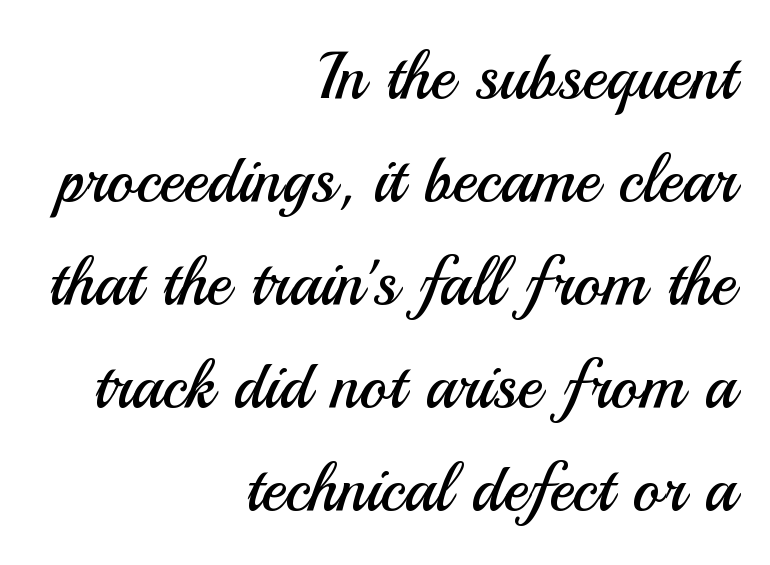
The glyphs in this specimen are sans serif. The gap between lines stays unmarked. Think standard paragraph weight, or any step lighter than that. Vertical spacing — default.
